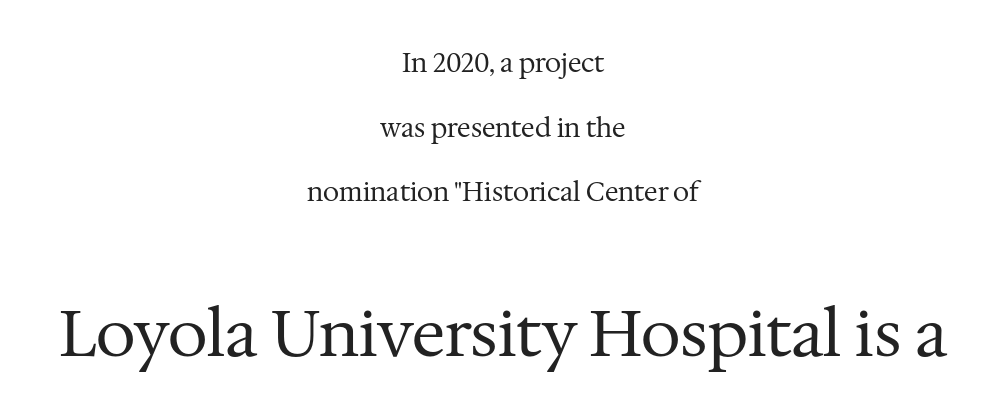
Q: Is the text bold? A: No.
Q: Is the text italic (slanted)? A: No, it is upright.
Q: Is the typeface a serif or a sans-serif typeface? A: Serif.
Q: Is the text underlined? A: No.
Q: How is the paragraph aligned? A: Centered.
Q: Is the spacing between letters normal or unusually wide? A: Normal.
Q: Is the spacing between lines tight, normal or loose? A: Loose.
Q: Which block of text is set in a larger size, the first (top) or the second (bottom)? A: The second (bottom) one.
Q: Width (condensed, normal, or wide)? A: Normal.
Q: Stroke contrast? A: Medium.
Q: x-height? A: Medium.
Q: Monospaced? A: No.
